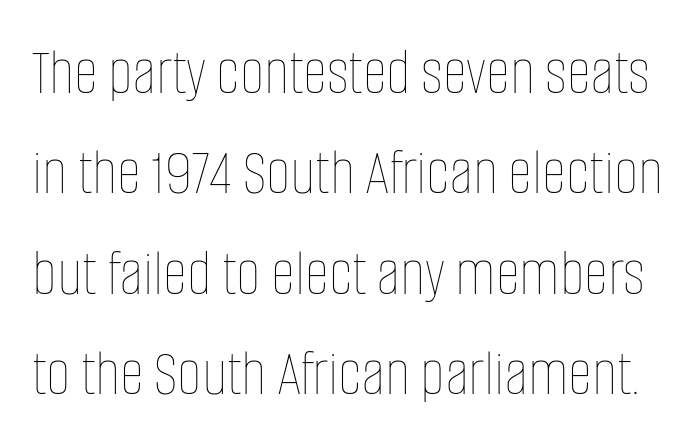
The image shows 67 px thin, condensed type, upright; set normal line spacing (1.5x), normal letter spacing, not underlined; low stroke contrast and a large x-height.
